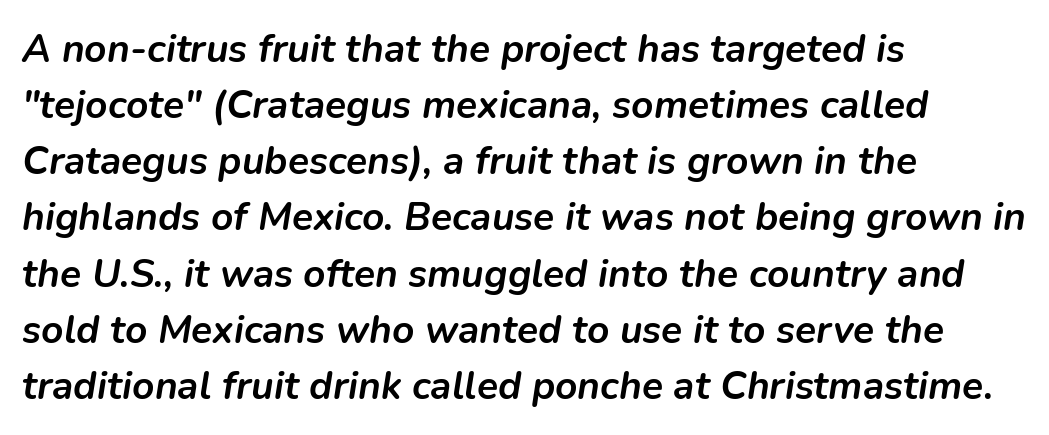
The face used here has the dense, thick strokes of a bold. Whoever set this chose a conventional vertical rhythm. The strip under each line holds only bare page. In terms of letterspacing, this is plain default setting. Caption: multi-line text, flush left, ragged right.
